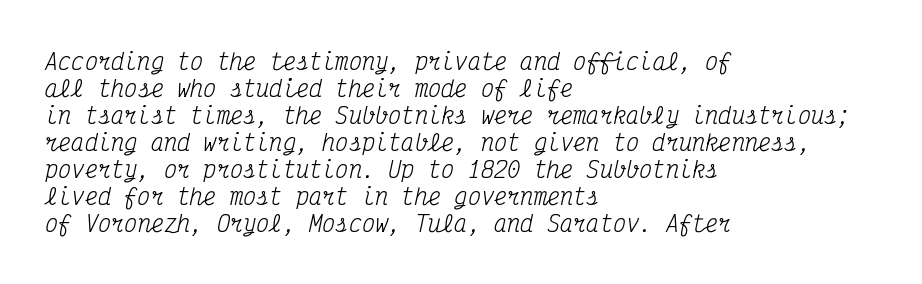
{"italic": "yes", "lean": "right", "slant_degrees": 12, "bold": "no", "underline": "no", "align": "left", "line_spacing_ratio": 1.23, "letter_spacing": "normal", "letter_spacing_em": 0.0, "glyph_px": 22}
